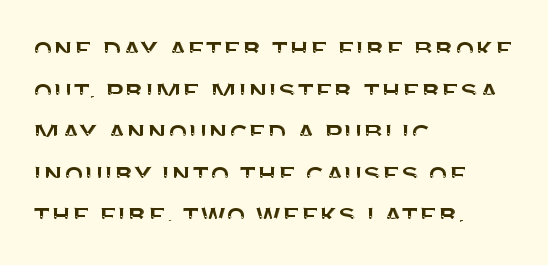
The image shows 32 px sans-serif type, upright; set left-aligned, normal line spacing (1.3x), normal letter spacing, not underlined; medium stroke contrast and a large x-height.
